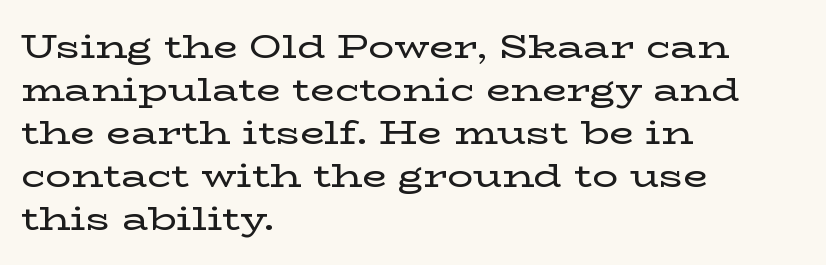
Q: Is the text italic (slanted)? A: No, it is upright.
Q: Is the typeface a serif or a sans-serif typeface? A: Serif.
Q: Is the text underlined? A: No.
Q: How is the paragraph aligned? A: Left-aligned.
Q: Is the spacing between letters normal or unusually wide? A: Normal.
Q: Is the spacing between lines tight, normal or loose? A: Normal.
Q: Width (condensed, normal, or wide)? A: Wide.
Q: Stroke contrast? A: Low.
Q: x-height? A: Medium.
Q: Monospaced? A: No.
